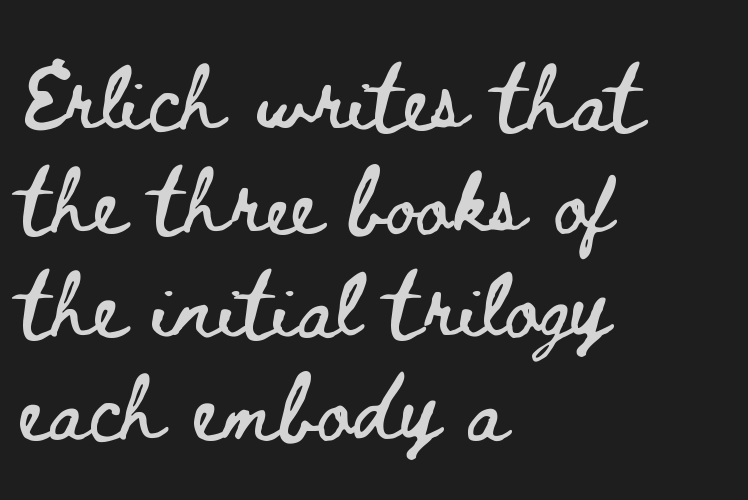
The rendering keeps characters at their native spacing. Type without underlining. Proportional: the letters do not fall into vertical columns. If you drew a ruler down the left edge, every line would touch it.
